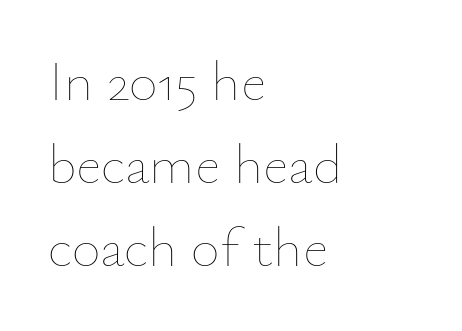
Q: Is the text bold? A: No.
Q: Is the text italic (slanted)? A: No, it is upright.
Q: Is the text underlined? A: No.
Q: How is the paragraph aligned? A: Left-aligned.
Q: Is the spacing between letters normal or unusually wide? A: Normal.
Q: Is the spacing between lines tight, normal or loose? A: Normal.
Q: Width (condensed, normal, or wide)? A: Normal.
Q: Stroke contrast? A: Low.
Q: x-height? A: Small.
Q: Monospaced? A: No.
